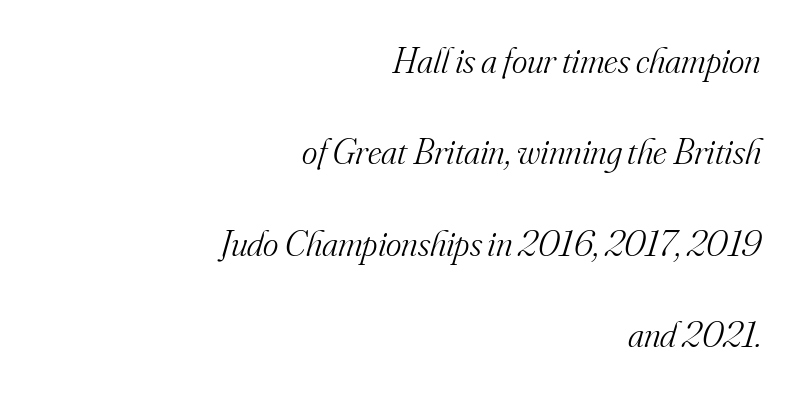
Q: Is the text bold? A: No.
Q: Is the text italic (slanted)? A: Yes, it leans right by about 16 degrees.
Q: Is the typeface a serif or a sans-serif typeface? A: Serif.
Q: Is the text underlined? A: No.
Q: How is the paragraph aligned? A: Right-aligned.
Q: Is the spacing between letters normal or unusually wide? A: Normal.
Q: Is the spacing between lines tight, normal or loose? A: Loose.
Q: Width (condensed, normal, or wide)? A: Normal.
Q: Stroke contrast? A: Medium.
Q: x-height? A: Small.
Q: Monospaced? A: No.
